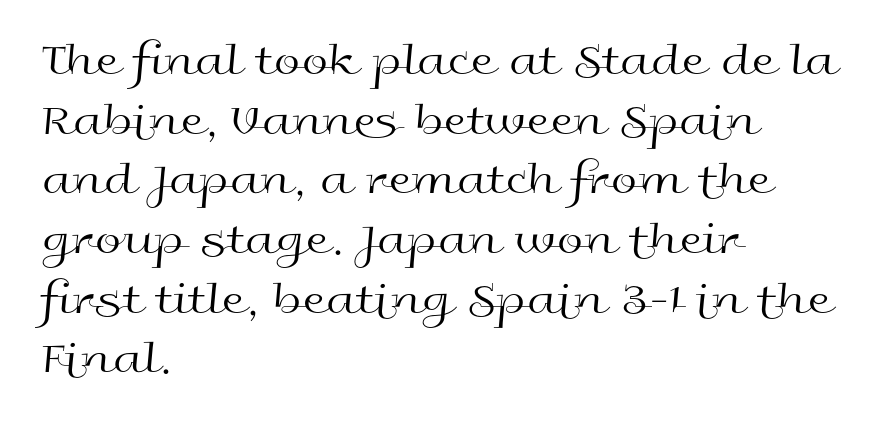
Unmarked baselines from the first word to the last. Nothing unusual about the tracking: characters are spaced as the font intends. Short and long lines alike share a common starting point at left. Posture: vertical.
